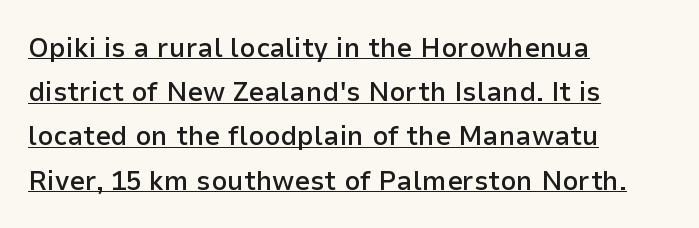
The image shows 28 px semibold sans-serif type, upright; set left-aligned, normal line spacing (1.58x), normal letter spacing, underlined; low stroke contrast and a medium x-height.
